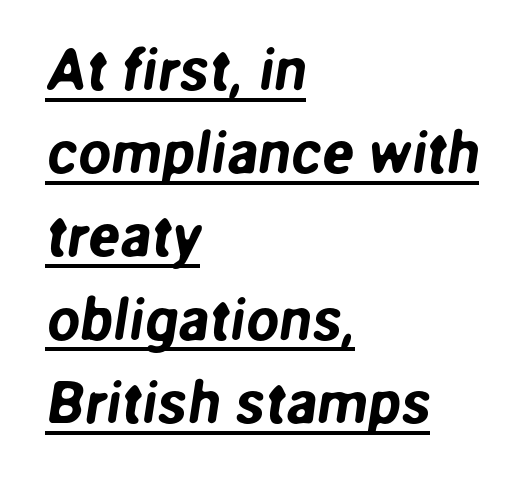
A typesetter would call this leading conventional body-copy spacing. This is underlined copy, the kind a proofreader might mark for attention. In terms of letterform style, serifs are entirely absent. Short and long lines alike share a common starting point at left. Nobody touched the tracking dial on this one.
